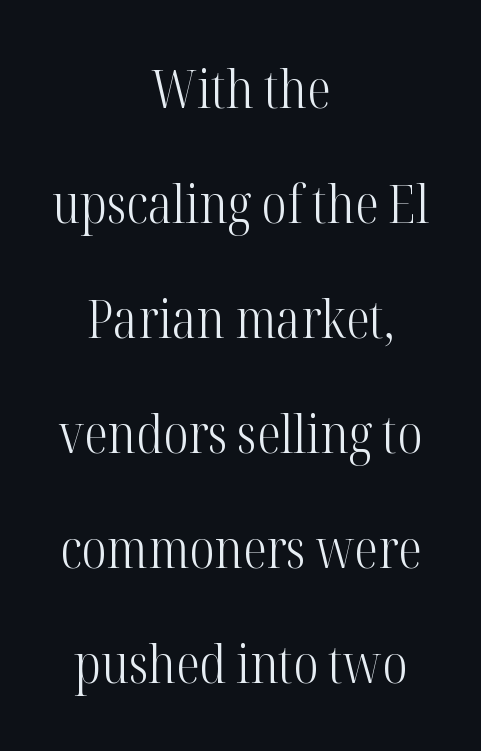
{"serif": "yes", "italic": "no", "bold": "no", "weight": "light", "width": "condensed", "stroke_contrast": "high", "x_height": "medium", "monospaced": "no", "underline": "no", "align": "center", "line_spacing": "loose", "line_spacing_ratio": 2.17, "letter_spacing": "normal", "letter_spacing_em": 0.0, "glyph_px": 53}
